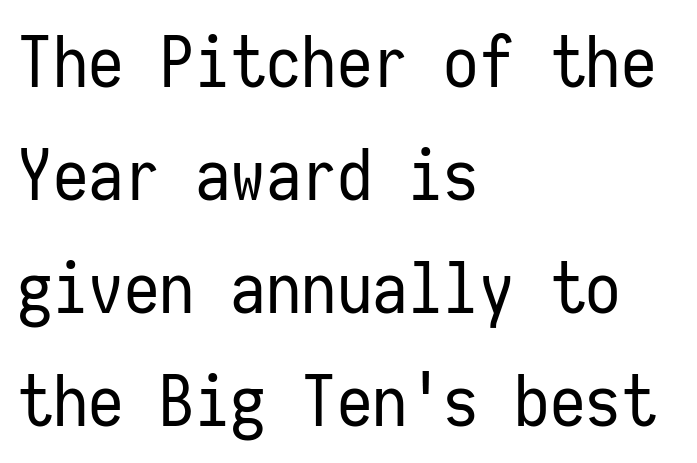
The image shows 71 px regular-weight, condensed sans-serif type, upright, monospaced; set left-aligned, normal line spacing (1.59x), normal letter spacing, not underlined; low stroke contrast and a medium x-height.
